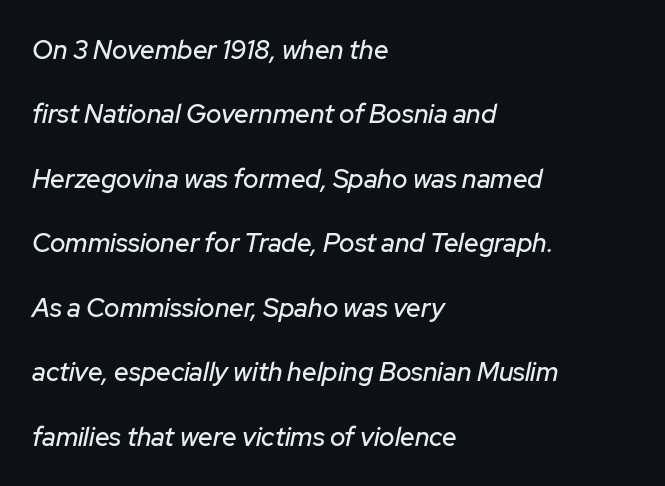
Clear beneath every line of the passage. Does the leading feel generous? Absolutely, it's lavish. Line starts are locked; line ends wander. The rendering keeps characters at their native spacing. In terms of posture, this sample is oblique.
